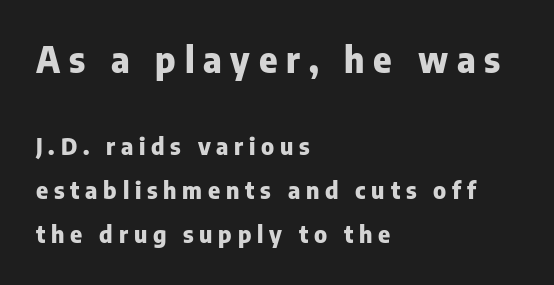
Q: Is the text bold? A: Yes.
Q: Is the text italic (slanted)? A: No, it is upright.
Q: Is the typeface a serif or a sans-serif typeface? A: Sans-serif.
Q: Is the text underlined? A: No.
Q: How is the paragraph aligned? A: Left-aligned.
Q: Is the spacing between letters normal or unusually wide? A: Unusually wide.
Q: Is the spacing between lines tight, normal or loose? A: Loose.
Q: Which block of text is set in a larger size, the first (top) or the second (bottom)? A: The first (top) one.
Q: Width (condensed, normal, or wide)? A: Normal.
Q: Stroke contrast? A: Low.
Q: x-height? A: Medium.
Q: Monospaced? A: No.
